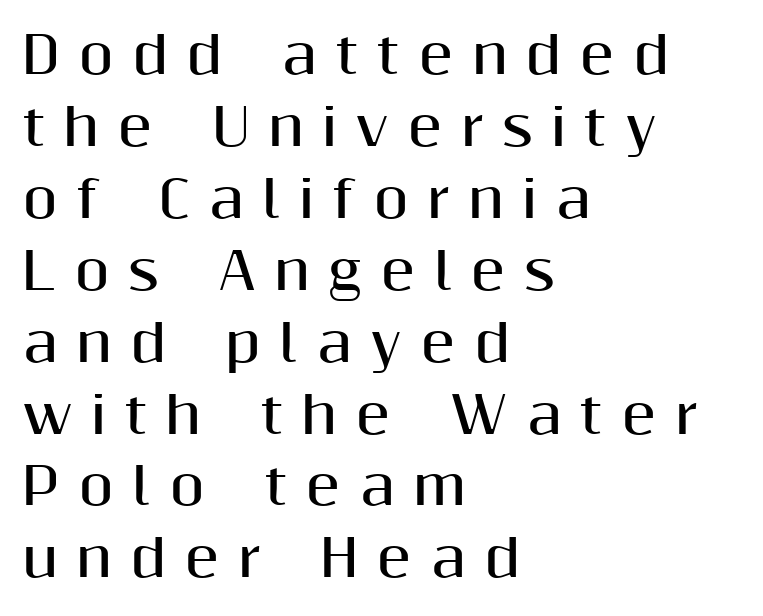
The image shows 51 px bold sans-serif type, upright; set left-aligned, normal line spacing (1.41x), unusually wide letter spacing (+0.35 em), not underlined; medium stroke contrast and a medium x-height.
